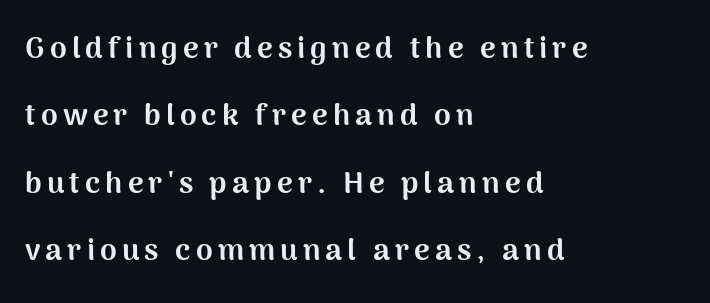
Varying glyph widths throughout — classic text-font behaviour. The strokes are fattened all the way to bold. Does the copy run flush right? No — it runs flush left. If you drew a line through each stem, it would be perfectly vertical.
